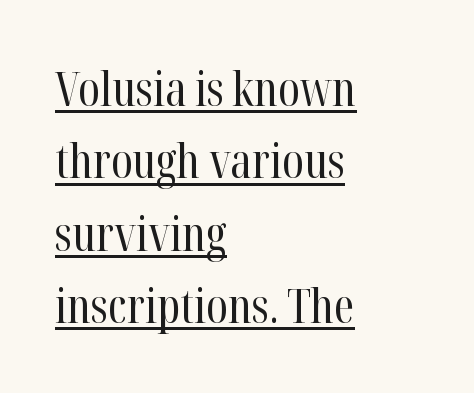
Q: Is the text bold? A: No.
Q: Is the text italic (slanted)? A: No, it is upright.
Q: Is the typeface a serif or a sans-serif typeface? A: Serif.
Q: Is the text underlined? A: Yes.
Q: How is the paragraph aligned? A: Left-aligned.
Q: Is the spacing between letters normal or unusually wide? A: Normal.
Q: Is the spacing between lines tight, normal or loose? A: Normal.
Q: Width (condensed, normal, or wide)? A: Condensed.
Q: Stroke contrast? A: High.
Q: x-height? A: Medium.
Q: Monospaced? A: No.
